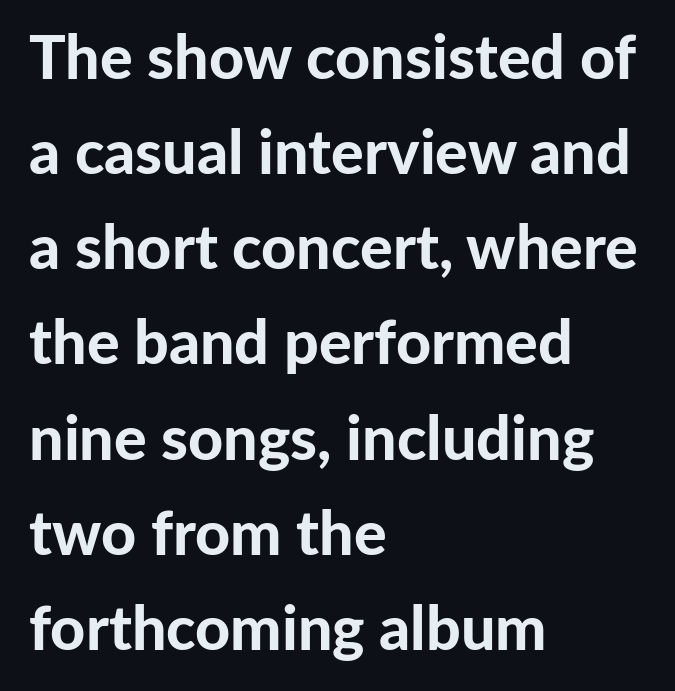
The image shows 61 px bold sans-serif type, upright; set left-aligned, normal line spacing (1.56x), normal letter spacing, not underlined; low stroke contrast and a medium x-height.
